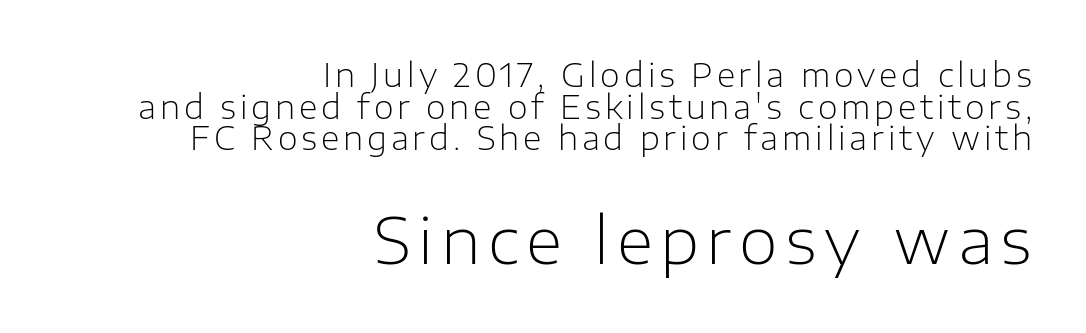
The image shows 63 px light sans-serif type, upright; set right-aligned, tight line spacing (0.99x), not underlined; the second (bottom) block is 1.97x larger; low stroke contrast and a medium x-height.
